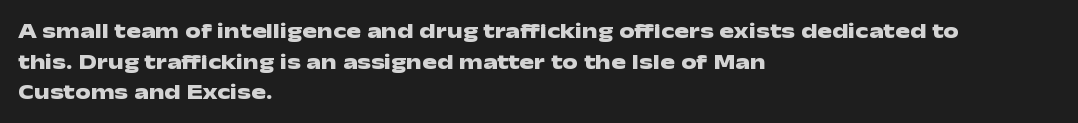
Q: Is the text bold? A: Yes.
Q: Is the text italic (slanted)? A: No, it is upright.
Q: Is the text underlined? A: No.
Q: How is the paragraph aligned? A: Left-aligned.
Q: Is the spacing between letters normal or unusually wide? A: Normal.
Q: Is the spacing between lines tight, normal or loose? A: Normal.
